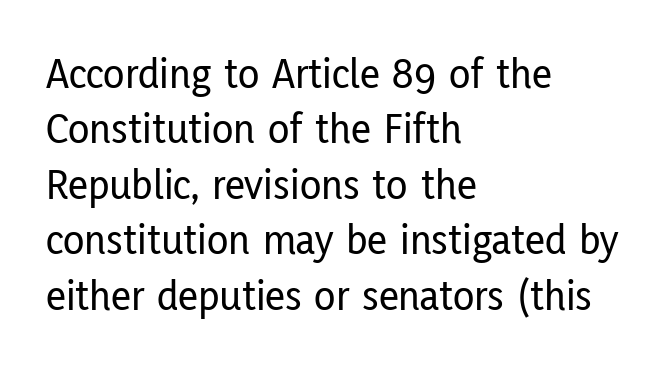
Check the space under the baseline: it is left empty. You could not count columns in this text — the font is proportionally spaced. Look at the tracking — it's just the regular setting, nothing added. Line beginnings align vertically; line endings do not. To sum up the face: it is a sans, with no serifs. The type sits square on the baseline with zero lean.
